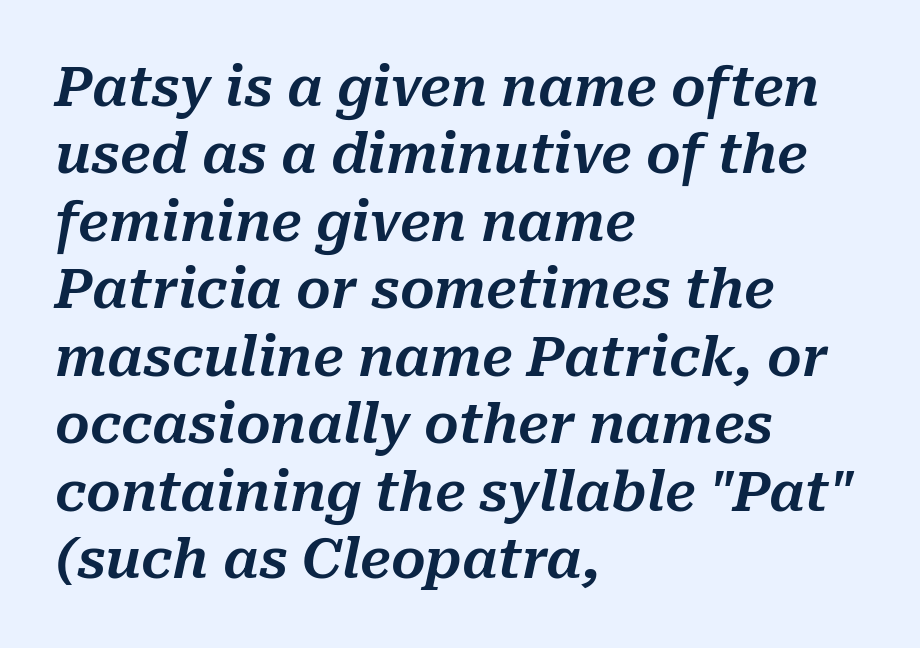
Q: Is the text italic (slanted)? A: Yes, it leans right by about 10 degrees.
Q: Is the text underlined? A: No.
Q: How is the paragraph aligned? A: Left-aligned.
Q: Is the spacing between letters normal or unusually wide? A: Normal.
Q: Is the spacing between lines tight, normal or loose? A: Normal.
Q: Width (condensed, normal, or wide)? A: Normal.
Q: Stroke contrast? A: Medium.
Q: x-height? A: Medium.
Q: Monospaced? A: No.
